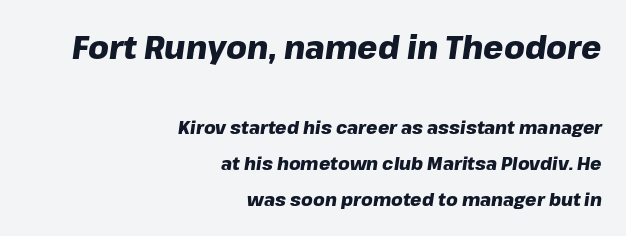
{"italic": "yes", "lean": "right", "slant_degrees": 8, "bold": "yes", "weight": "heavy", "width": "normal", "stroke_contrast": "low", "x_height": "medium", "monospaced": "no", "underline": "no", "align": "right", "line_spacing": "loose", "line_spacing_ratio": 2.0, "letter_spacing": "normal", "letter_spacing_em": 0.0, "larger_block": "first", "size_ratio": 1.78, "glyph_px": 32}
